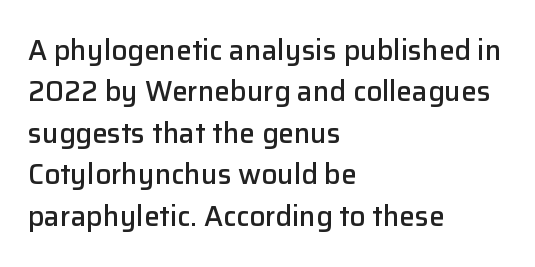
Q: Is the text bold? A: Semi-bold.
Q: Is the text italic (slanted)? A: No, it is upright.
Q: Is the typeface a serif or a sans-serif typeface? A: Sans-serif.
Q: Is the text underlined? A: No.
Q: How is the paragraph aligned? A: Left-aligned.
Q: Is the spacing between letters normal or unusually wide? A: Normal.
Q: Is the spacing between lines tight, normal or loose? A: Normal.
Q: Width (condensed, normal, or wide)? A: Normal.
Q: Stroke contrast? A: Low.
Q: x-height? A: Medium.
Q: Monospaced? A: No.
